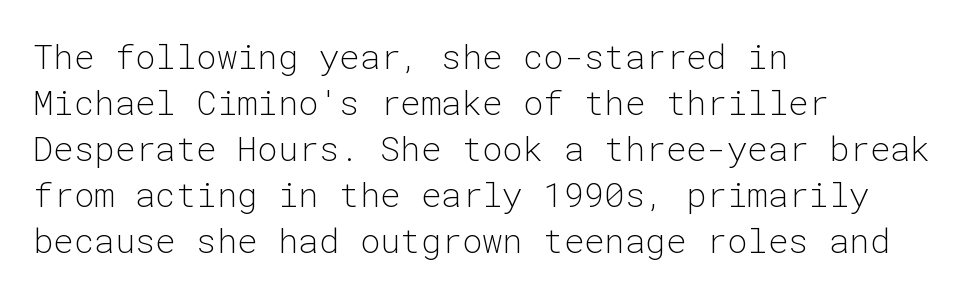
Every character sits straight up, as roman type does. Notice how descenders clear the ascenders below comfortably — that's standard leading. Is this a fixed-width face? Yes — each glyph sits in an identical cell. The letterforms sit shoulder to shoulder at normal distance.
